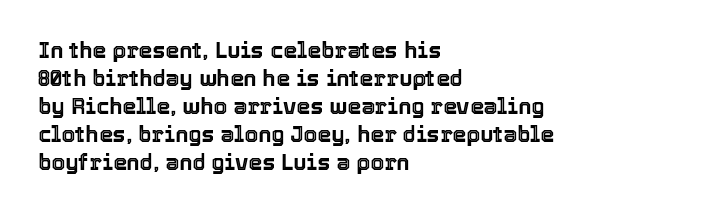
The image shows 22 px text type, upright; set left-aligned, normal line spacing (1.27x), normal letter spacing, not underlined.
